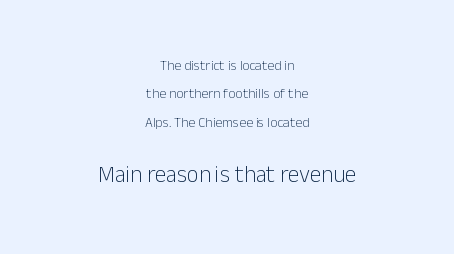
The image shows 23 px text type, upright; set centered, loose line spacing (2.02x), normal letter spacing, not underlined; the second (bottom) block is 1.64x larger.
